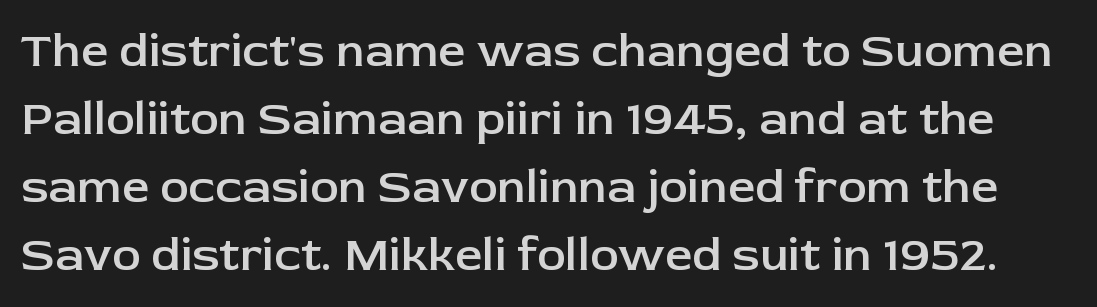
The image shows 48 px semibold sans-serif type, upright; set normal line spacing (1.42x), normal letter spacing, not underlined; low stroke contrast and a medium x-height.
